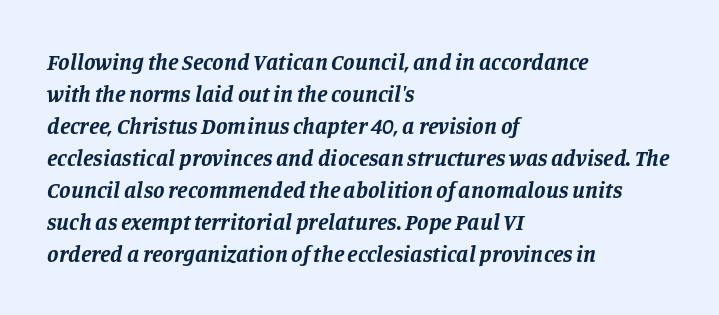
{"italic": "yes", "lean": "right", "slant_degrees": 11, "bold": "yes", "underline": "no", "align": "left", "line_spacing": "normal", "line_spacing_ratio": 1.39, "letter_spacing": "normal", "letter_spacing_em": 0.0, "glyph_px": 23}
